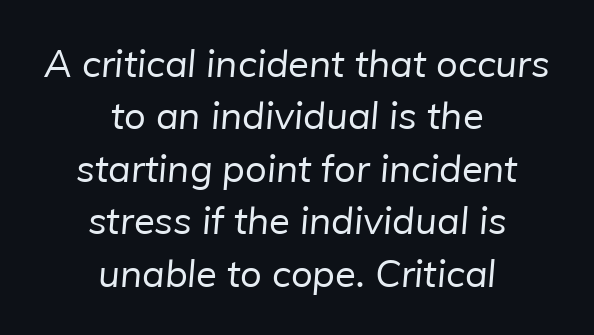
The image shows 38 px regular-weight sans-serif type; set centered, normal line spacing (1.38x), normal letter spacing, not underlined; low stroke contrast and a medium x-height.
